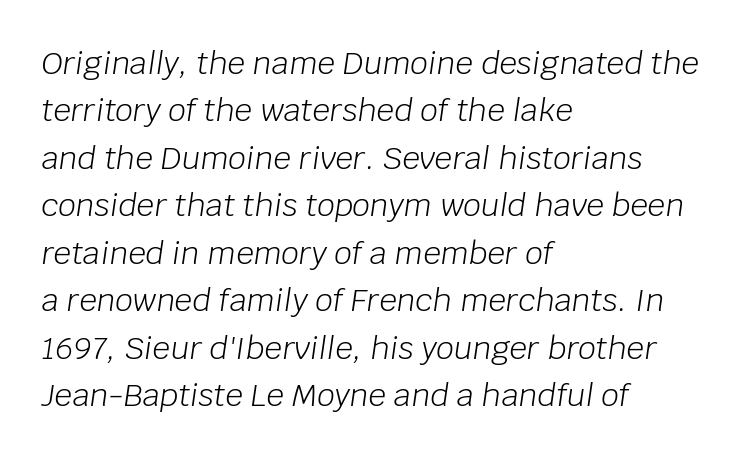
Horizontal bands of white between lines are of average thickness. Heaviness? Minimal to ordinary, like unemphasized prose. Quick note: italic. Unmarked baselines from the first word to the last.
